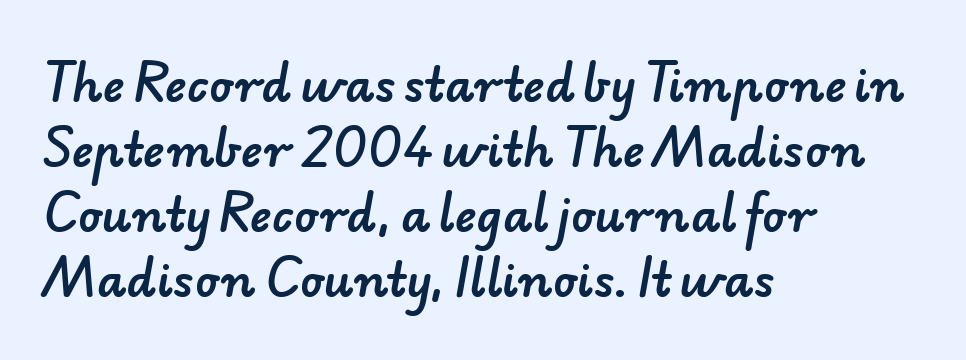
Q: Is the typeface a serif or a sans-serif typeface? A: Sans-serif.
Q: Is the text underlined? A: No.
Q: How is the paragraph aligned? A: Left-aligned.
Q: Is the spacing between letters normal or unusually wide? A: Normal.
Q: Is the spacing between lines tight, normal or loose? A: Normal.
Q: Width (condensed, normal, or wide)? A: Normal.
Q: Stroke contrast? A: Low.
Q: x-height? A: Small.
Q: Monospaced? A: No.
